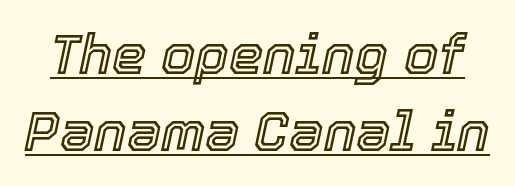
{"italic": "yes", "lean": "right", "slant_degrees": 12, "width": "normal", "x_height": "medium", "monospaced": "no", "underline": "yes", "line_spacing": "normal", "line_spacing_ratio": 1.4, "letter_spacing": "normal", "letter_spacing_em": 0.0, "glyph_px": 55}
